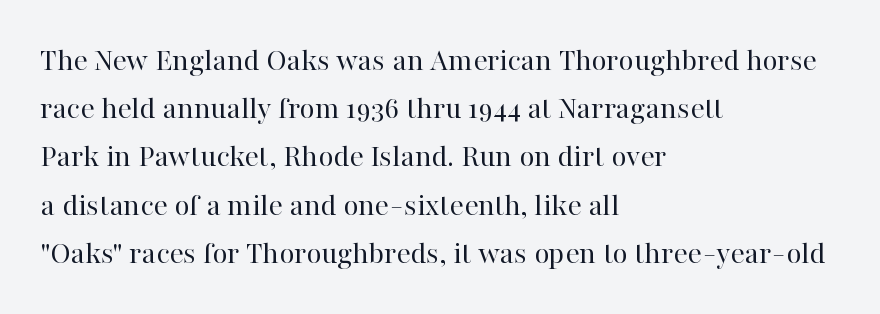
Q: Is the text bold? A: No.
Q: Is the text italic (slanted)? A: No, it is upright.
Q: Is the typeface a serif or a sans-serif typeface? A: Serif.
Q: Is the text underlined? A: No.
Q: How is the paragraph aligned? A: Left-aligned.
Q: Is the spacing between letters normal or unusually wide? A: Normal.
Q: Is the spacing between lines tight, normal or loose? A: Normal.
Q: Width (condensed, normal, or wide)? A: Normal.
Q: Stroke contrast? A: High.
Q: x-height? A: Medium.
Q: Monospaced? A: No.
